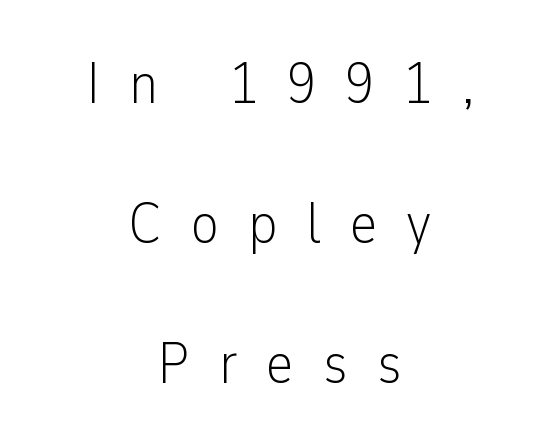
The image shows 59 px light, condensed sans-serif type, upright; set centered, loose line spacing (2.37x), unusually wide letter spacing (+0.49 em), not underlined; low stroke contrast and a medium x-height.
